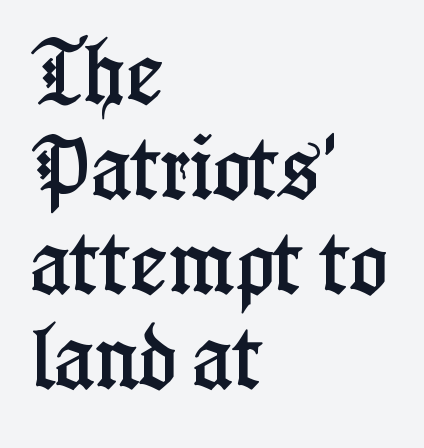
Q: Is the text italic (slanted)? A: No, it is upright.
Q: Is the typeface a serif or a sans-serif typeface? A: Serif.
Q: Is the text underlined? A: No.
Q: How is the paragraph aligned? A: Left-aligned.
Q: Is the spacing between letters normal or unusually wide? A: Normal.
Q: Is the spacing between lines tight, normal or loose? A: Normal.
Q: Width (condensed, normal, or wide)? A: Condensed.
Q: Stroke contrast? A: Low.
Q: x-height? A: Medium.
Q: Monospaced? A: No.
